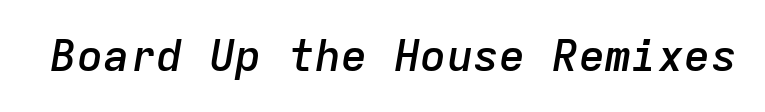
{"italic": "yes", "lean": "right", "slant_degrees": 9, "bold": "semi", "weight": "semibold", "width": "normal", "stroke_contrast": "low", "x_height": "medium", "monospaced": "yes", "underline": "no", "letter_spacing": "normal", "letter_spacing_em": 0.0, "glyph_px": 44}
